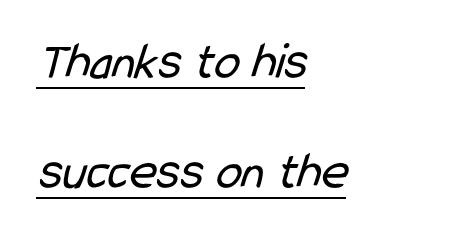
Each letter's strokes conclude bluntly, with no projecting serifs. Beneath each row of characters lies a ruled line. A typesetter would call this leading open, well beyond the default. Characters follow at the spacing the type designer built in. Here the designer chose a conventional face with non-uniform glyph widths.
